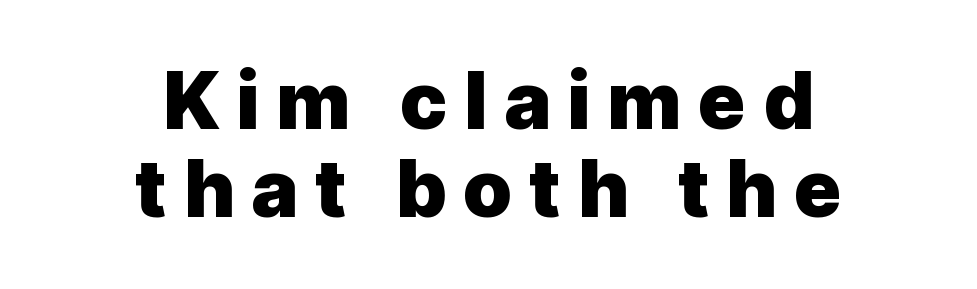
A sans-serif font was chosen for this passage. Tracking value appears strongly positive — letters spread wide. Casual observation: everything's sitting right in the middle. The strip under each line holds only bare page.
